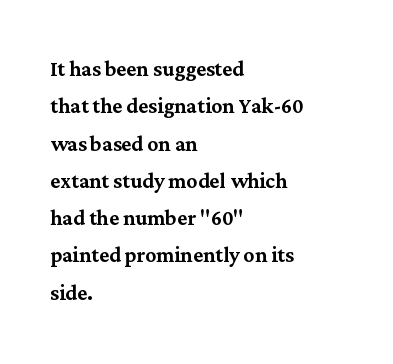
The image shows 27 px text type, upright; set left-aligned, normal line spacing (1.38x), normal letter spacing, not underlined.
